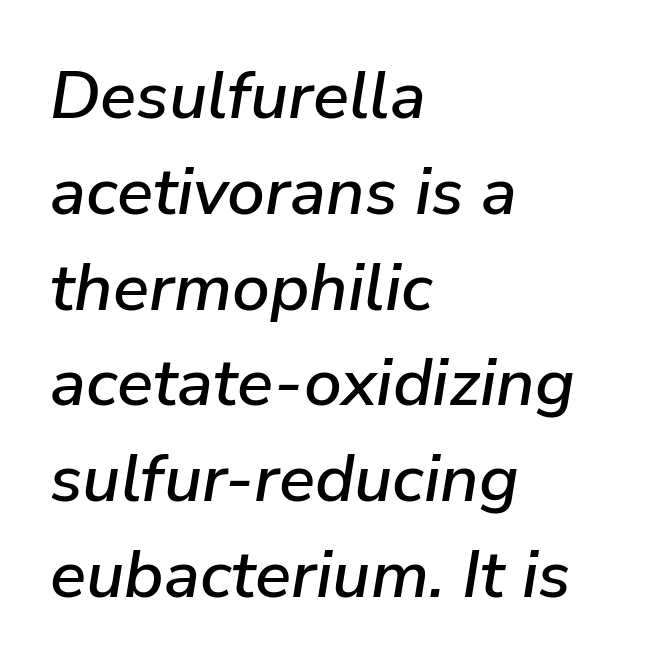
Note the varied advance widths — an 'i' is clearly narrower than an 'm'. Casual observation: everything's shoved over to the left. This is oblique type, the kind used for emphasis or titles. Inter-character spacing is left at the font's built-in metrics. A typesetter would call this leading conventional body-copy spacing. Type without underlining.
